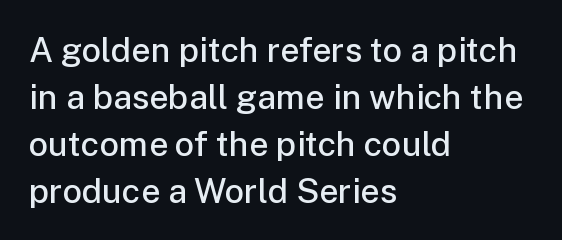
{"serif": "no", "italic": "no", "bold": "semi", "weight": "semibold", "width": "normal", "stroke_contrast": "low", "x_height": "medium", "monospaced": "no", "underline": "no", "align": "left", "line_spacing": "normal", "line_spacing_ratio": 1.38, "letter_spacing": "normal", "letter_spacing_em": 0.0, "glyph_px": 34}
